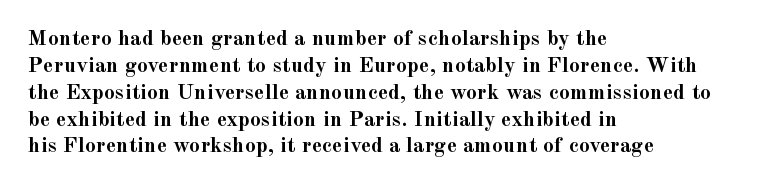
{"italic": "no", "bold": "yes", "underline": "no", "align": "left", "line_spacing_ratio": 1.22, "letter_spacing": "normal", "letter_spacing_em": 0.0, "glyph_px": 22}
